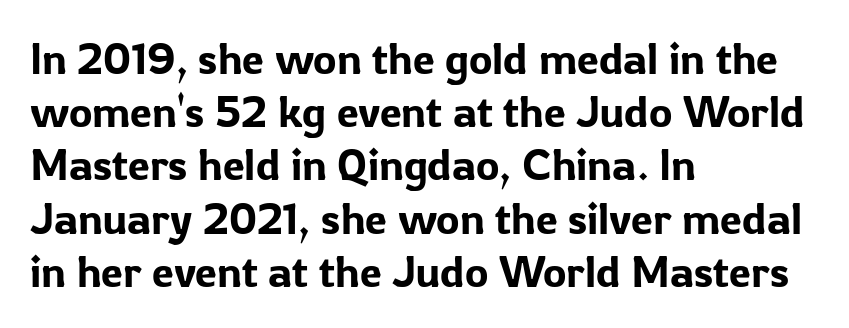
Just letters on the line, the space beneath them empty. The face used here is proportionally spaced, like ordinary book or web type. Tall strokes in this sample are plumb rather than angled. Tracking value appears to be zero — textbook default spacing. Note: no serifs on the glyphs.
